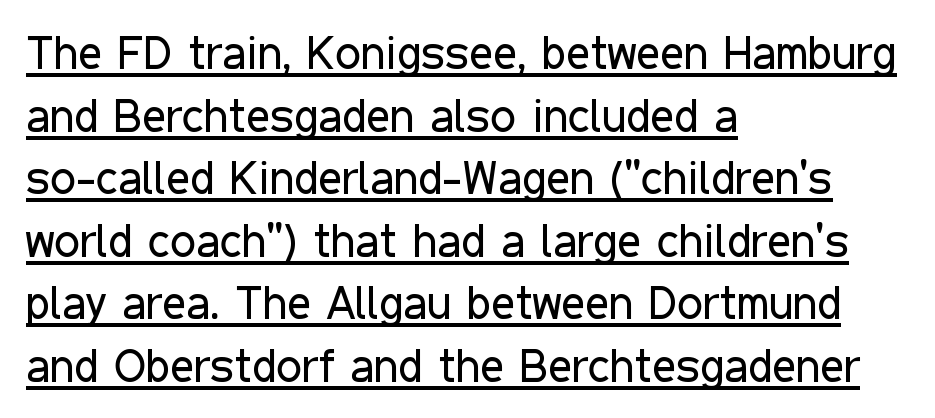
{"serif": "no", "italic": "no", "bold": "no", "weight": "regular", "width": "condensed", "stroke_contrast": "low", "x_height": "medium", "monospaced": "no", "underline": "yes", "align": "left", "line_spacing": "normal", "line_spacing_ratio": 1.36, "letter_spacing": "normal", "letter_spacing_em": 0.0, "glyph_px": 46}
